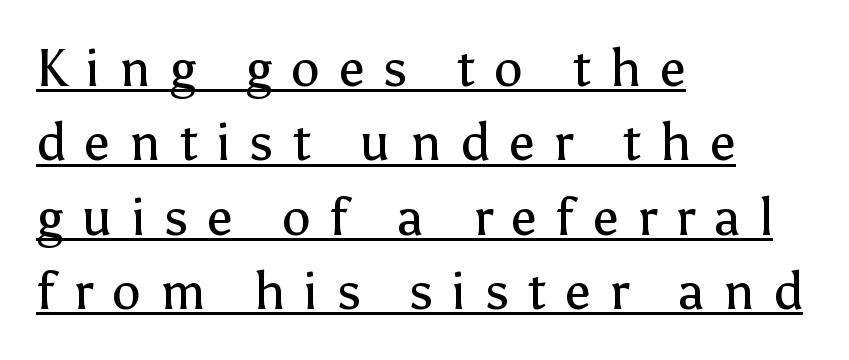
Q: Is the text bold? A: No.
Q: Is the text italic (slanted)? A: No, it is upright.
Q: Is the typeface a serif or a sans-serif typeface? A: Sans-serif.
Q: Is the text underlined? A: Yes.
Q: How is the paragraph aligned? A: Left-aligned.
Q: Is the spacing between letters normal or unusually wide? A: Unusually wide.
Q: Is the spacing between lines tight, normal or loose? A: Normal.
Q: Width (condensed, normal, or wide)? A: Normal.
Q: Stroke contrast? A: Low.
Q: x-height? A: Medium.
Q: Monospaced? A: No.
